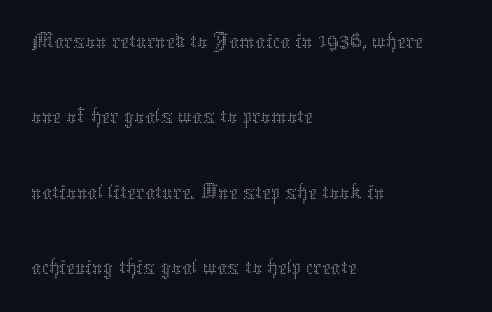
{"italic": "no", "bold": "no", "weight": "thin", "width": "normal", "stroke_contrast": "medium", "x_height": "medium", "monospaced": "no", "underline": "no", "align": "left", "line_spacing": "normal", "line_spacing_ratio": 1.54, "letter_spacing": "normal", "letter_spacing_em": 0.0, "glyph_px": 49}
